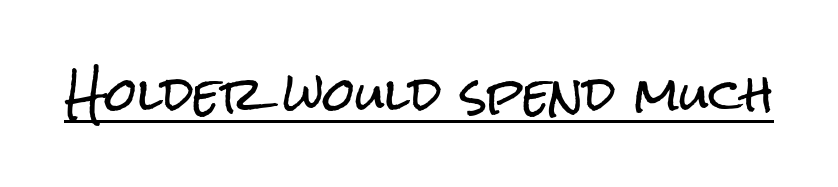
Q: Is the text italic (slanted)? A: No, it is upright.
Q: Is the typeface a serif or a sans-serif typeface? A: Sans-serif.
Q: Is the text underlined? A: Yes.
Q: Is the spacing between letters normal or unusually wide? A: Normal.
Q: Width (condensed, normal, or wide)? A: Condensed.
Q: Stroke contrast? A: Low.
Q: x-height? A: Medium.
Q: Monospaced? A: No.
